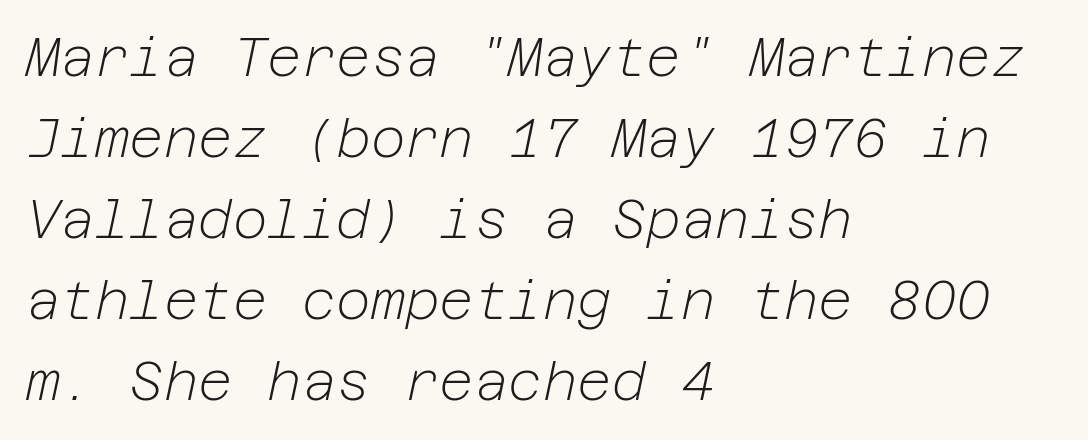
Type without underlining. The strokes carry an ordinary text weight at most. Words appear dense and cohesive because spacing is normal. What's the leading like? Ordinary, nothing unusual. Where is the straight margin? On the left.
